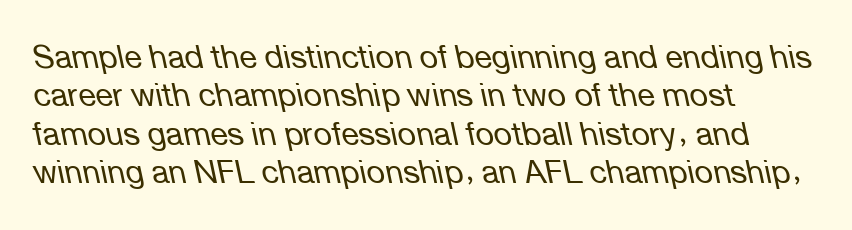
Caption: multi-line text, flush left, ragged right. The font sits on the lighter half of the weight spectrum, regular included. Is the letter spacing exaggerated? No — it looks like the ordinary default. A typesetter would mark this as italic.
